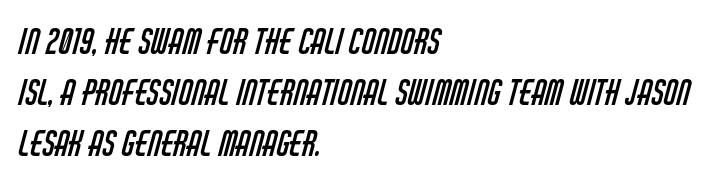
A classic flush-left, rag-right setting is used for this passage. You could not count columns in this text — the font is proportionally spaced. Bare-footed words on every line. Ink coverage per letter is moderate at most. The rendering keeps characters at their native spacing. Summary of vertical rhythm: regular, with standard interline spacing.
